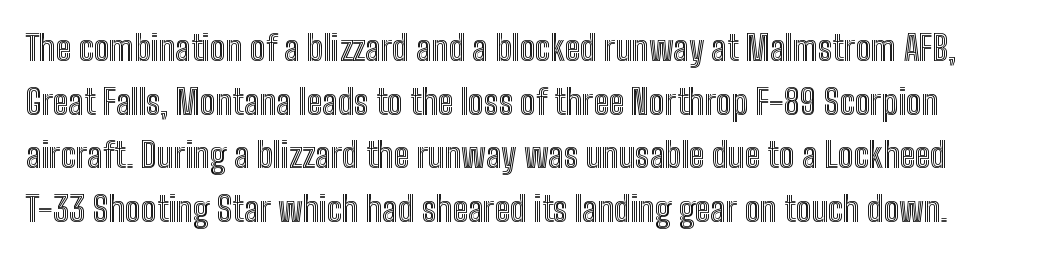
What's the leading like? Ordinary, nothing unusual. The typography opts for an upright posture over an oblique one. Note the varied advance widths — an 'i' is clearly narrower than an 'm'. The tracking reads as untouched default to a designer's eye.
